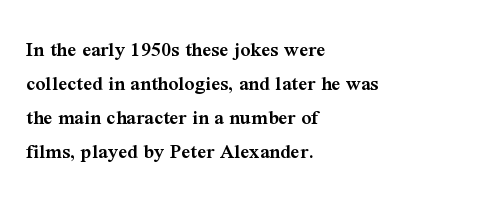
Q: Is the text bold? A: Semi-bold.
Q: Is the text italic (slanted)? A: No, it is upright.
Q: Is the text underlined? A: No.
Q: How is the paragraph aligned? A: Left-aligned.
Q: Is the spacing between letters normal or unusually wide? A: Normal.
Q: Is the spacing between lines tight, normal or loose? A: Normal.
